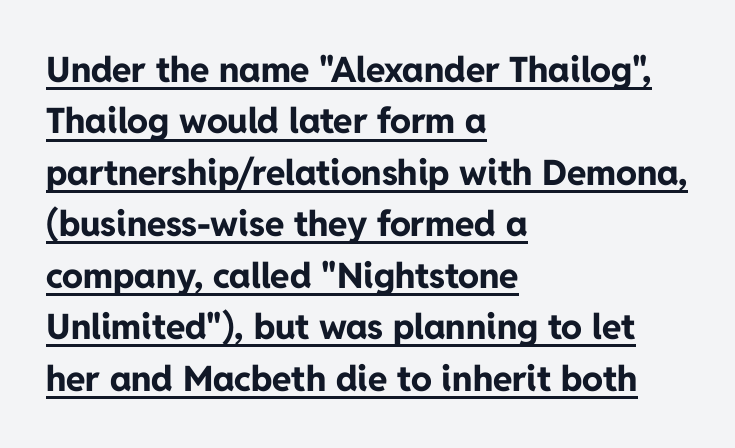
{"serif": "no", "italic": "no", "bold": "yes", "weight": "bold", "width": "normal", "stroke_contrast": "low", "x_height": "medium", "monospaced": "no", "underline": "yes", "align": "left", "line_spacing": "normal", "line_spacing_ratio": 1.47, "letter_spacing": "normal", "letter_spacing_em": 0.0, "glyph_px": 35}
